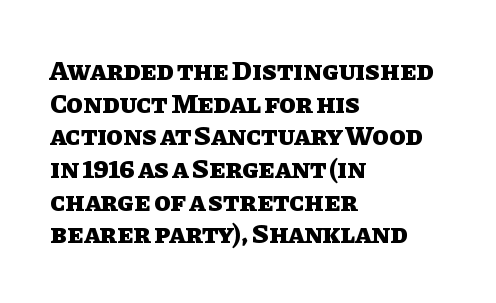
The image shows 27 px bold type, upright; set left-aligned, line spacing 1.21x, normal letter spacing, not underlined.
